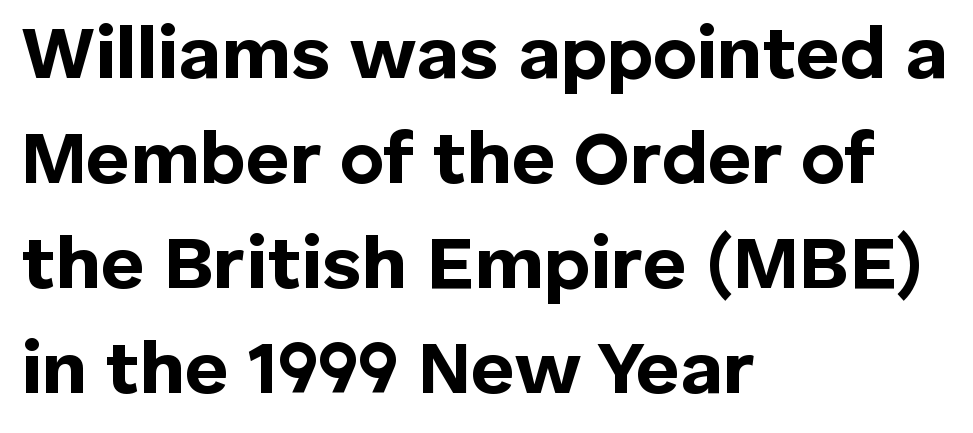
The image shows 75 px bold sans-serif type, upright; set left-aligned, normal line spacing (1.4x), normal letter spacing, not underlined; low stroke contrast and a medium x-height.
